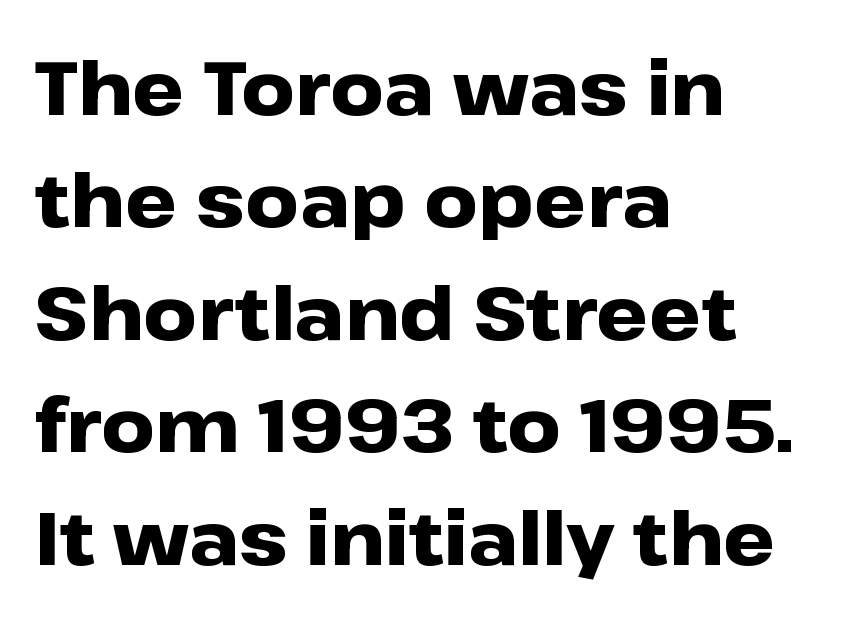
{"serif": "no", "italic": "no", "bold": "yes", "weight": "heavy", "width": "wide", "stroke_contrast": "low", "x_height": "medium", "monospaced": "no", "underline": "no", "align": "left", "line_spacing": "normal", "line_spacing_ratio": 1.52, "letter_spacing": "normal", "letter_spacing_em": 0.0, "glyph_px": 74}
